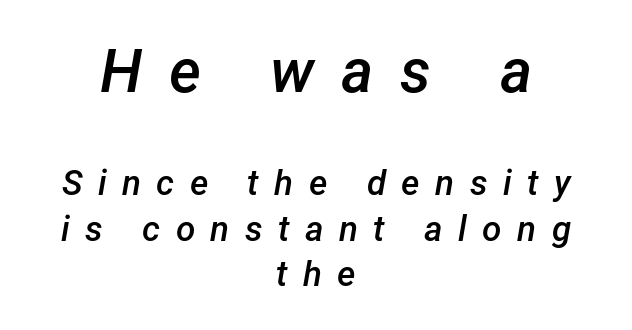
{"italic": "yes", "lean": "right", "slant_degrees": 12, "bold": "semi", "weight": "semibold", "width": "normal", "stroke_contrast": "low", "x_height": "medium", "monospaced": "no", "underline": "no", "align": "center", "line_spacing": "normal", "line_spacing_ratio": 1.29, "letter_spacing": "wide", "letter_spacing_em": 0.44, "larger_block": "first", "size_ratio": 1.74, "glyph_px": 61}
